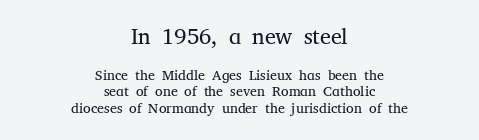
The image shows 22 px text type, upright; set centered, line spacing 1.19x, normal letter spacing, not underlined; the first (top) block is 1.57x larger.
